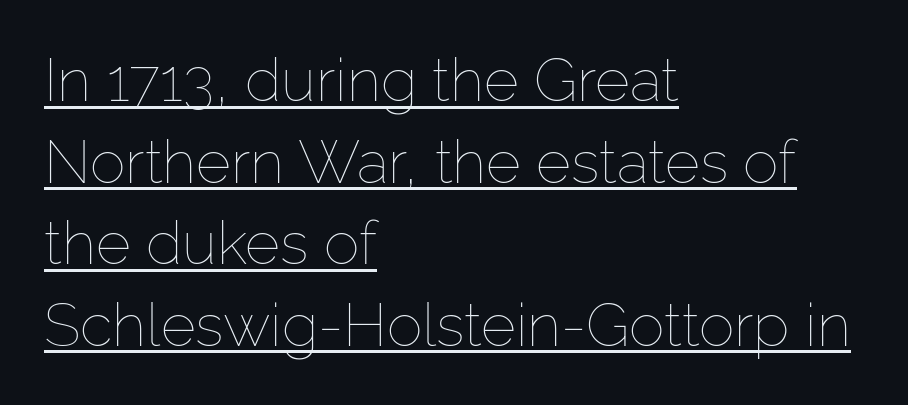
Horizontal bands of white between lines are of average thickness. Vertical stems look standard width or narrower in stroke. Observe the ordinary spacing: letters are neighbours, not strangers. This sample is left-justified, so line endings fall wherever the words run out. Character widths vary here, with narrow letters taking less room than wide ones.
